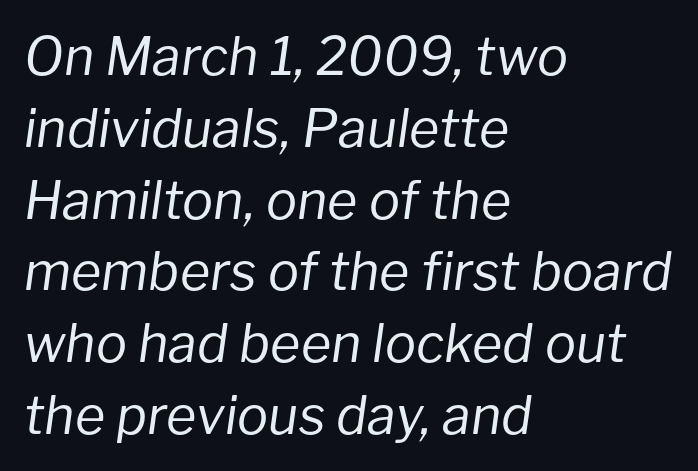
The image shows 52 px regular-weight type, italic (leaning right); set left-aligned, normal line spacing (1.38x), normal letter spacing, not underlined; low stroke contrast and a medium x-height.
